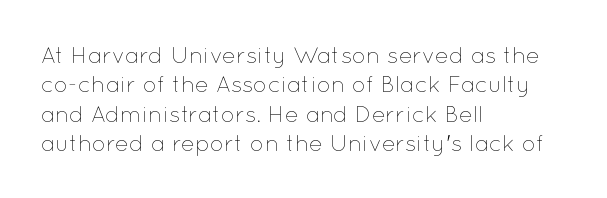
It's the straight-up-and-down kind of type. The face used here is rendered with its standard letterfit. The setting favours the left margin, as ordinary paragraphs usually do. This is not heavy type; no bold has been used. Interline gaps are of average width in this sample.
